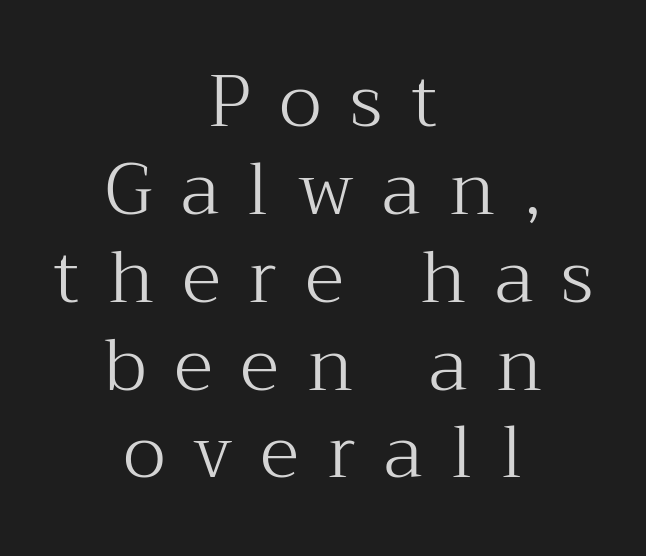
Q: Is the text bold? A: No.
Q: Is the text italic (slanted)? A: No, it is upright.
Q: Is the typeface a serif or a sans-serif typeface? A: Serif.
Q: Is the text underlined? A: No.
Q: How is the paragraph aligned? A: Centered.
Q: Is the spacing between letters normal or unusually wide? A: Unusually wide.
Q: Width (condensed, normal, or wide)? A: Normal.
Q: Stroke contrast? A: Medium.
Q: x-height? A: Medium.
Q: Monospaced? A: No.
